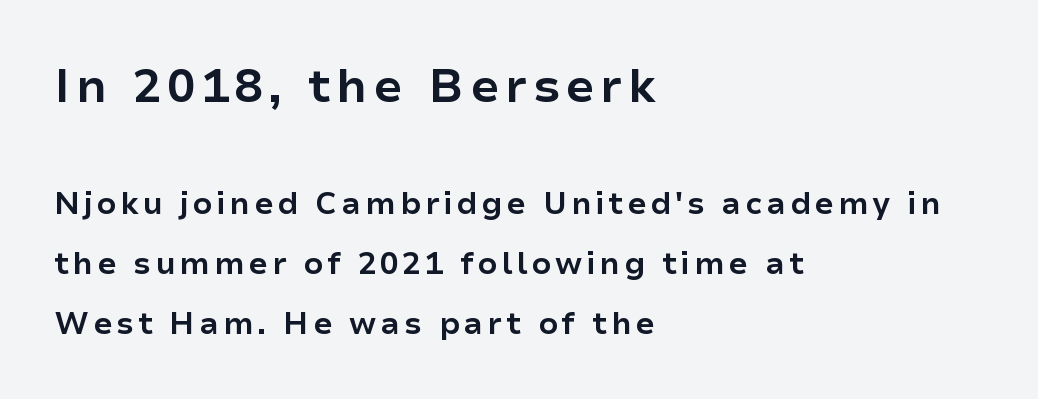
Q: Is the text bold? A: Yes.
Q: Is the text italic (slanted)? A: No, it is upright.
Q: Is the typeface a serif or a sans-serif typeface? A: Sans-serif.
Q: Is the text underlined? A: No.
Q: How is the paragraph aligned? A: Left-aligned.
Q: Is the spacing between lines tight, normal or loose? A: Loose.
Q: Which block of text is set in a larger size, the first (top) or the second (bottom)? A: The first (top) one.
Q: Width (condensed, normal, or wide)? A: Normal.
Q: Stroke contrast? A: Low.
Q: x-height? A: Medium.
Q: Monospaced? A: No.
